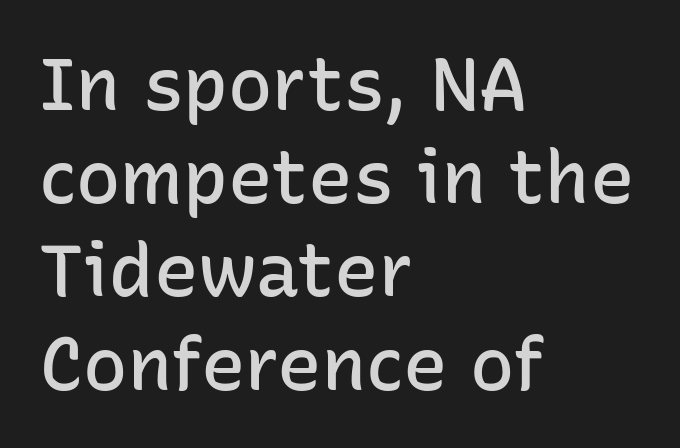
The block of text has a typical density, with ordinary space between rows. Looks like regular typesetting: each glyph gets only the width it needs. Tall strokes in this sample are plumb rather than angled. Caption: standard tracking, unaltered.
